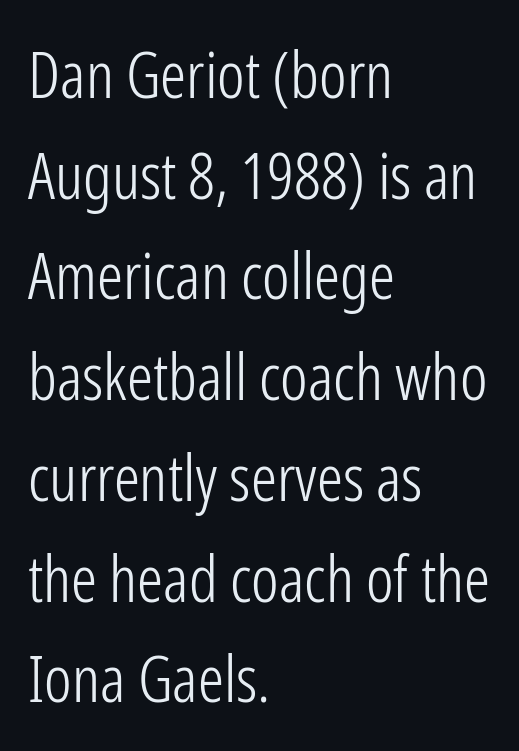
Q: Is the text bold? A: No.
Q: Is the text italic (slanted)? A: No, it is upright.
Q: Is the typeface a serif or a sans-serif typeface? A: Sans-serif.
Q: Is the text underlined? A: No.
Q: How is the paragraph aligned? A: Left-aligned.
Q: Is the spacing between letters normal or unusually wide? A: Normal.
Q: Is the spacing between lines tight, normal or loose? A: Normal.
Q: Width (condensed, normal, or wide)? A: Condensed.
Q: Stroke contrast? A: Low.
Q: x-height? A: Medium.
Q: Monospaced? A: No.
